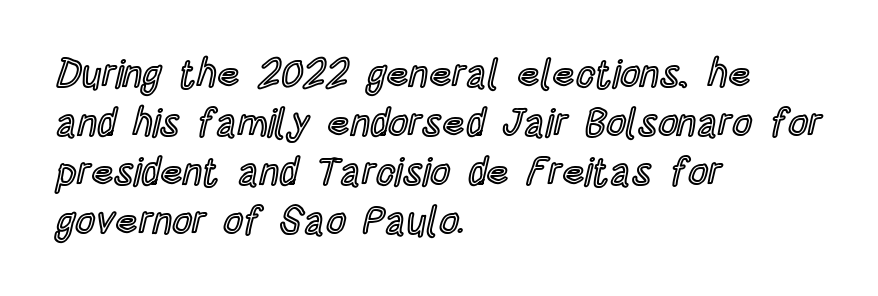
Character widths vary here, with narrow letters taking less room than wide ones. Compared with typical paragraphs, the rows here are spaced about the same. Layout note: lines flush left.
